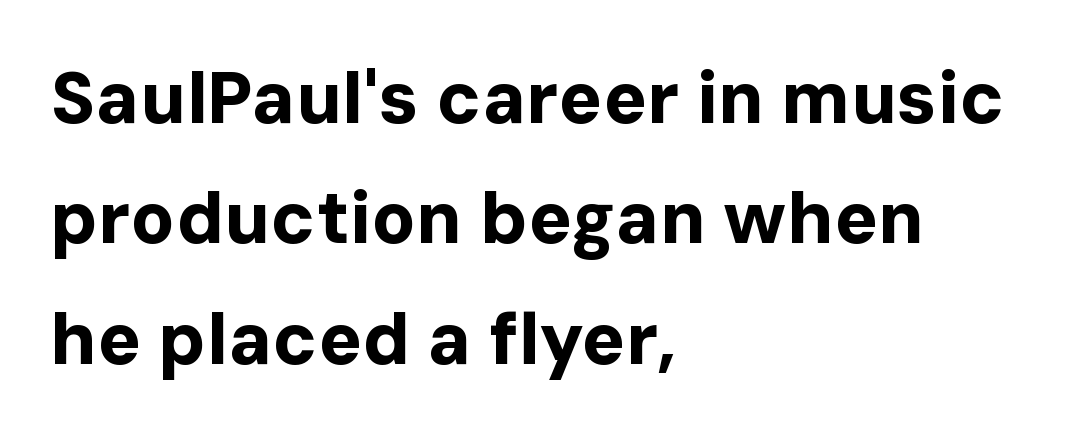
{"serif": "no", "italic": "no", "bold": "yes", "weight": "bold", "width": "normal", "stroke_contrast": "low", "x_height": "medium", "monospaced": "no", "underline": "no", "align": "left", "line_spacing": "normal", "line_spacing_ratio": 1.65, "letter_spacing": "normal", "letter_spacing_em": 0.0, "glyph_px": 73}
